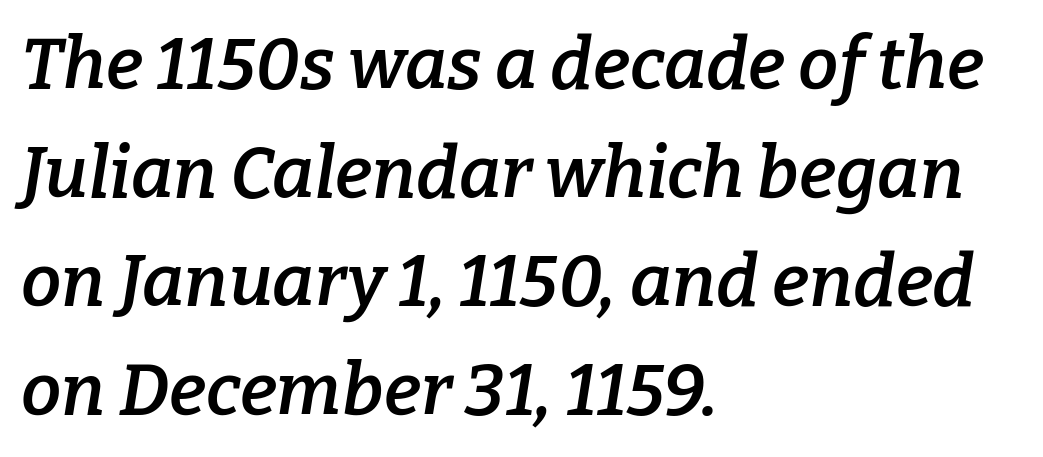
Q: Is the text bold? A: Semi-bold.
Q: Is the text italic (slanted)? A: Yes, it leans right by about 9 degrees.
Q: Is the typeface a serif or a sans-serif typeface? A: Serif.
Q: Is the text underlined? A: No.
Q: How is the paragraph aligned? A: Left-aligned.
Q: Is the spacing between letters normal or unusually wide? A: Normal.
Q: Is the spacing between lines tight, normal or loose? A: Normal.
Q: Width (condensed, normal, or wide)? A: Normal.
Q: Stroke contrast? A: Low.
Q: x-height? A: Medium.
Q: Monospaced? A: No.
